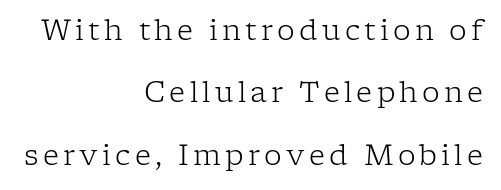
Descenders are the only things crossing below the line. Do the characters align in a grid? No, the font is proportional. Unlike italic type, these characters show no tilt at all. In CSS terms this would be text-align: right.
